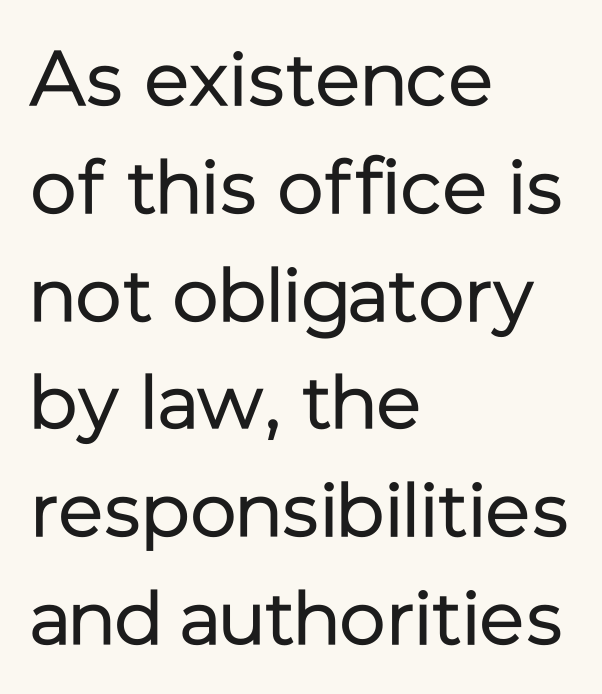
Q: Is the text bold? A: No.
Q: Is the text italic (slanted)? A: No, it is upright.
Q: Is the typeface a serif or a sans-serif typeface? A: Sans-serif.
Q: Is the text underlined? A: No.
Q: How is the paragraph aligned? A: Left-aligned.
Q: Is the spacing between letters normal or unusually wide? A: Normal.
Q: Is the spacing between lines tight, normal or loose? A: Normal.
Q: Width (condensed, normal, or wide)? A: Normal.
Q: Stroke contrast? A: Low.
Q: x-height? A: Medium.
Q: Monospaced? A: No.
